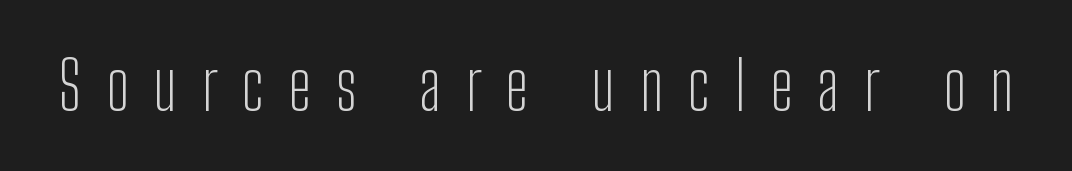
{"serif": "no", "italic": "no", "bold": "no", "weight": "light", "width": "condensed", "stroke_contrast": "low", "x_height": "medium", "monospaced": "no", "underline": "no", "letter_spacing": "wide", "letter_spacing_em": 0.37, "glyph_px": 67}
